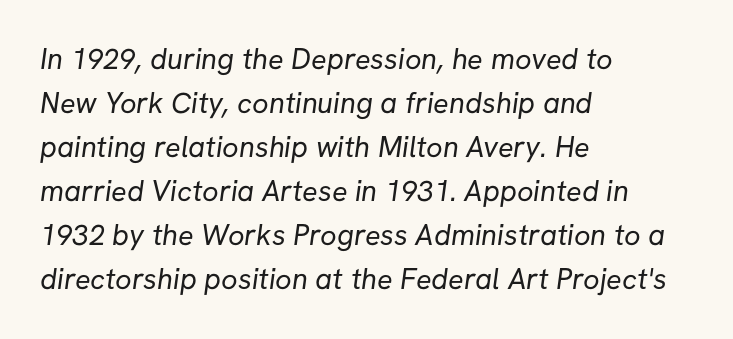
{"serif": "no", "bold": "no", "weight": "regular", "width": "normal", "stroke_contrast": "low", "x_height": "medium", "monospaced": "no", "underline": "no", "align": "left", "line_spacing": "normal", "line_spacing_ratio": 1.52, "letter_spacing": "normal", "letter_spacing_em": 0.0, "glyph_px": 29}
